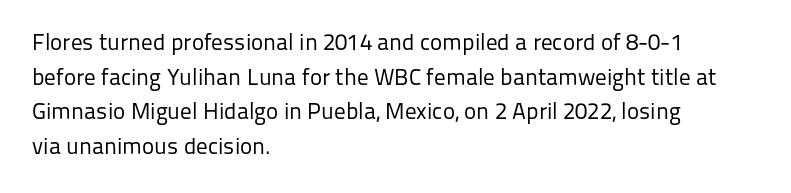
The image shows 23 px text type, upright; set left-aligned, normal line spacing (1.51x), normal letter spacing, not underlined.
